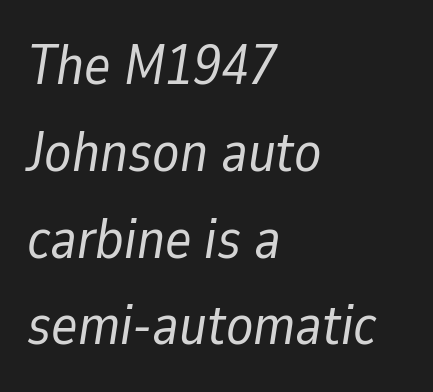
{"italic": "yes", "lean": "right", "slant_degrees": 9, "bold": "no", "weight": "regular", "width": "normal", "stroke_contrast": "low", "x_height": "medium", "monospaced": "no", "underline": "no", "align": "left", "line_spacing": "normal", "line_spacing_ratio": 1.55, "letter_spacing": "normal", "letter_spacing_em": 0.0, "glyph_px": 56}
